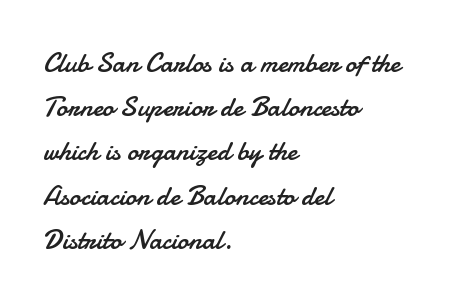
Is this a heavy cut? Hardly; it is regular or lighter. Inter-character spacing is left at the font's built-in metrics. Anything drawn beneath the words? Only blank space. The text block is weighted toward the left margin, trailing off unevenly rightward.
